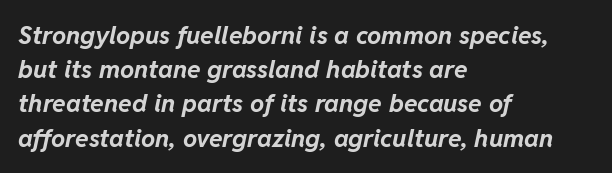
Q: Is the text bold? A: Yes.
Q: Is the text italic (slanted)? A: Yes, it leans right by about 11 degrees.
Q: Is the text underlined? A: No.
Q: How is the paragraph aligned? A: Left-aligned.
Q: Is the spacing between letters normal or unusually wide? A: Normal.
Q: Is the spacing between lines tight, normal or loose? A: Normal.
